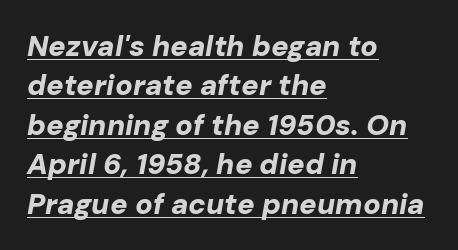
Q: Is the text bold? A: Yes.
Q: Is the text italic (slanted)? A: Yes, it leans right by about 10 degrees.
Q: Is the text underlined? A: Yes.
Q: How is the paragraph aligned? A: Left-aligned.
Q: Is the spacing between letters normal or unusually wide? A: Normal.
Q: Is the spacing between lines tight, normal or loose? A: Normal.
Q: Width (condensed, normal, or wide)? A: Normal.
Q: Stroke contrast? A: Low.
Q: x-height? A: Medium.
Q: Monospaced? A: No.
